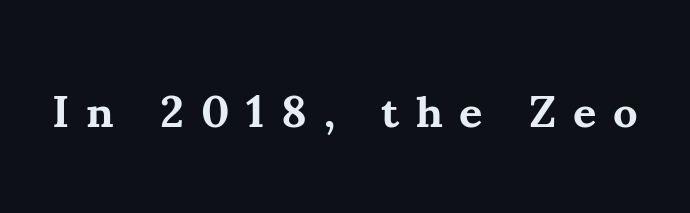
Q: Is the text bold? A: Yes.
Q: Is the text italic (slanted)? A: No, it is upright.
Q: Is the typeface a serif or a sans-serif typeface? A: Serif.
Q: Is the text underlined? A: No.
Q: Is the spacing between letters normal or unusually wide? A: Unusually wide.
Q: Width (condensed, normal, or wide)? A: Normal.
Q: Stroke contrast? A: Medium.
Q: x-height? A: Small.
Q: Monospaced? A: No.
